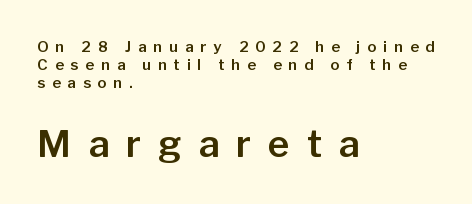
Q: Is the text italic (slanted)? A: No, it is upright.
Q: Is the typeface a serif or a sans-serif typeface? A: Sans-serif.
Q: Is the text underlined? A: No.
Q: How is the paragraph aligned? A: Left-aligned.
Q: Is the spacing between letters normal or unusually wide? A: Unusually wide.
Q: Which block of text is set in a larger size, the first (top) or the second (bottom)? A: The second (bottom) one.
Q: Width (condensed, normal, or wide)? A: Normal.
Q: Stroke contrast? A: Low.
Q: x-height? A: Medium.
Q: Monospaced? A: No.
